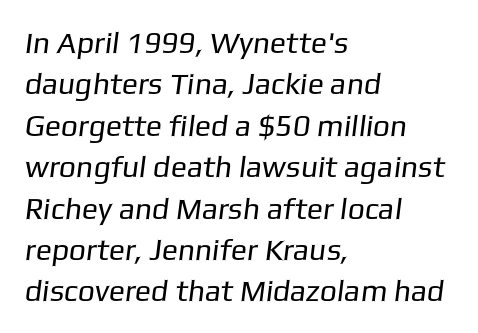
{"serif": "no", "bold": "no", "weight": "regular", "width": "normal", "stroke_contrast": "low", "x_height": "medium", "monospaced": "no", "underline": "no", "align": "left", "line_spacing": "normal", "line_spacing_ratio": 1.38, "letter_spacing": "normal", "letter_spacing_em": 0.0, "glyph_px": 30}
